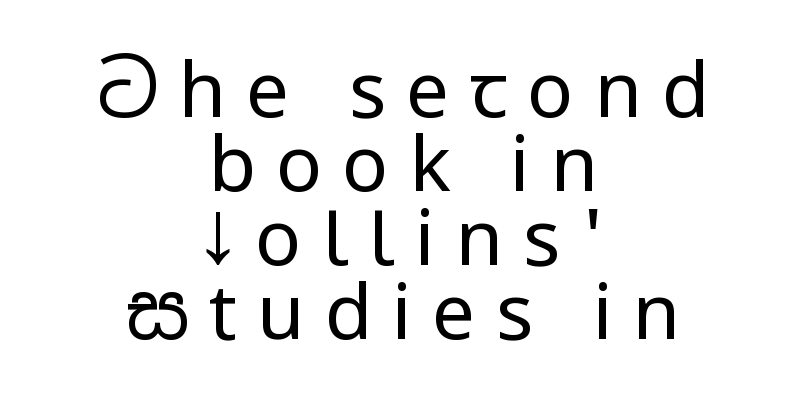
{"serif": "no", "italic": "no", "bold": "no", "weight": "regular", "width": "condensed", "stroke_contrast": "low", "underline": "no", "align": "center", "line_spacing": "tight", "line_spacing_ratio": 0.96, "letter_spacing": "wide", "letter_spacing_em": 0.26, "glyph_px": 77}
